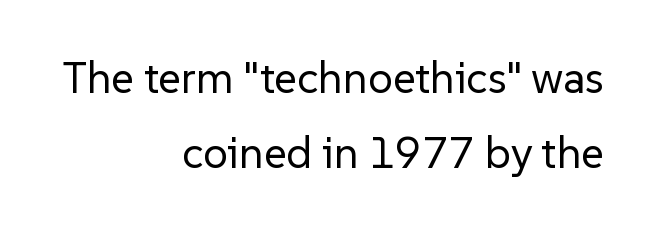
{"serif": "no", "italic": "no", "bold": "no", "weight": "regular", "width": "normal", "stroke_contrast": "low", "x_height": "medium", "monospaced": "no", "underline": "no", "align": "right", "line_spacing_ratio": 1.71, "letter_spacing": "normal", "letter_spacing_em": 0.0, "glyph_px": 44}
